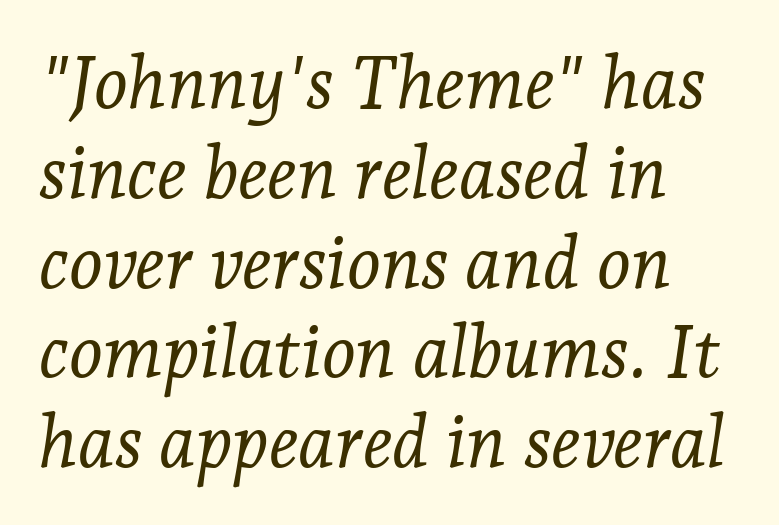
{"serif": "yes", "italic": "yes", "lean": "right", "slant_degrees": 7, "bold": "no", "weight": "light", "width": "normal", "stroke_contrast": "low", "x_height": "medium", "monospaced": "no", "underline": "no", "align": "left", "line_spacing_ratio": 1.23, "letter_spacing": "normal", "letter_spacing_em": 0.0, "glyph_px": 73}
